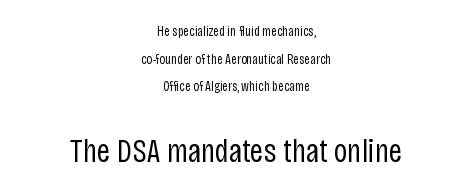
{"serif": "no", "italic": "no", "bold": "no", "weight": "regular", "width": "condensed", "stroke_contrast": "low", "x_height": "large", "monospaced": "no", "underline": "no", "align": "center", "line_spacing": "loose", "line_spacing_ratio": 1.97, "letter_spacing": "normal", "letter_spacing_em": 0.0, "larger_block": "second", "size_ratio": 2.36, "glyph_px": 33}
